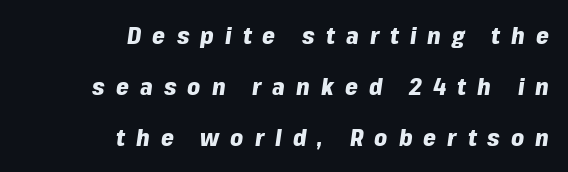
Q: Is the text bold? A: Yes.
Q: Is the text italic (slanted)? A: Yes, it leans right by about 8 degrees.
Q: Is the text underlined? A: No.
Q: How is the paragraph aligned? A: Right-aligned.
Q: Is the spacing between letters normal or unusually wide? A: Unusually wide.
Q: Is the spacing between lines tight, normal or loose? A: Loose.
